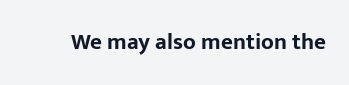
Notice how thick the strokes are: this is what a full bold looks like. In terms of letterspacing, this is plain default setting. The specimen omits any rule beneath the text block's lines. The lettering stays uniformly vertical, giving the passage a roman look.
